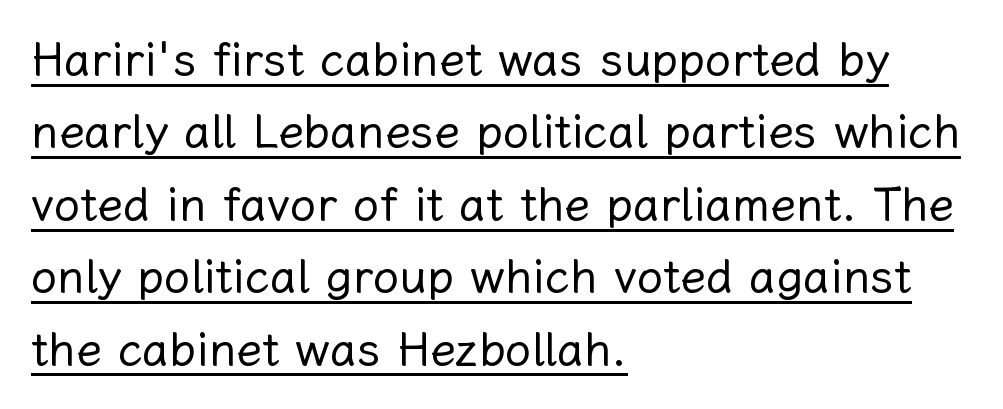
Q: Is the text bold? A: No.
Q: Is the text italic (slanted)? A: No, it is upright.
Q: Is the text underlined? A: Yes.
Q: How is the paragraph aligned? A: Left-aligned.
Q: Is the spacing between letters normal or unusually wide? A: Normal.
Q: Is the spacing between lines tight, normal or loose? A: Normal.
Q: Width (condensed, normal, or wide)? A: Normal.
Q: Stroke contrast? A: Low.
Q: x-height? A: Medium.
Q: Monospaced? A: No.
